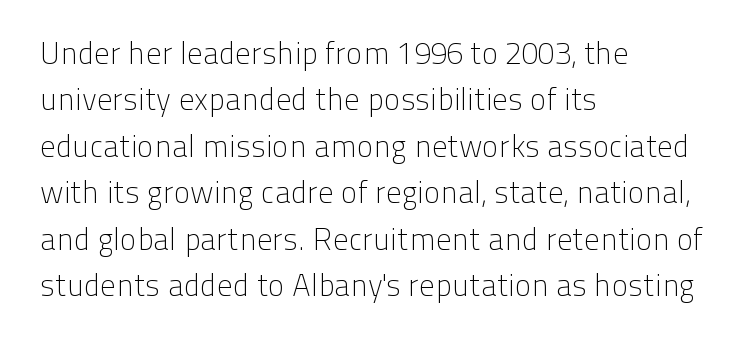
Honestly, the row spacing looks completely unremarkable. Just letters on the line, the space beneath them empty. These lines are composed in type without serifs. Every character sits straight up, as roman type does. Layout note: lines flush left. On a weight scale, this lands at 450 or below.
